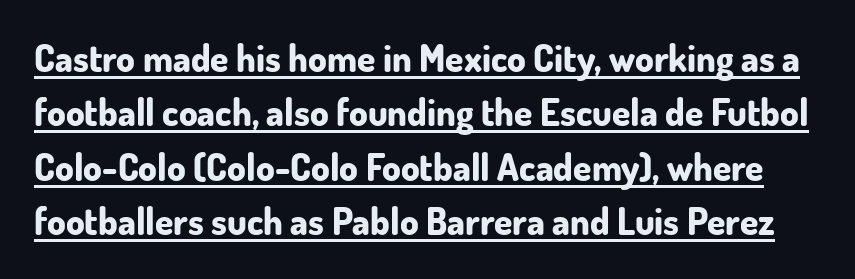
Q: Is the text bold? A: Yes.
Q: Is the text italic (slanted)? A: No, it is upright.
Q: Is the typeface a serif or a sans-serif typeface? A: Sans-serif.
Q: Is the text underlined? A: Yes.
Q: Is the spacing between letters normal or unusually wide? A: Normal.
Q: Is the spacing between lines tight, normal or loose? A: Normal.
Q: Width (condensed, normal, or wide)? A: Normal.
Q: Stroke contrast? A: Low.
Q: x-height? A: Small.
Q: Monospaced? A: No.
